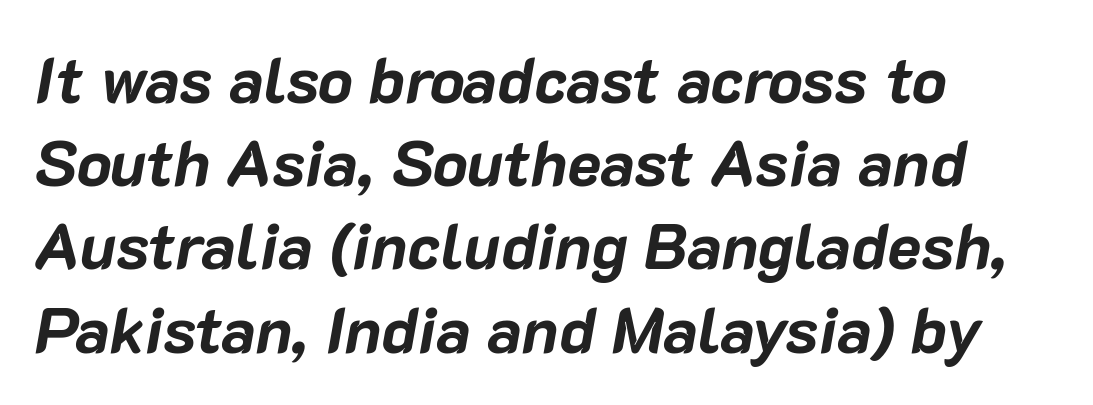
Spacing verdict: proportional, widths tailored to each character. Chunky letters — that's bold for sure. Spacing between characters is what you'd get straight out of the box. Line starts are locked; line ends wander.
